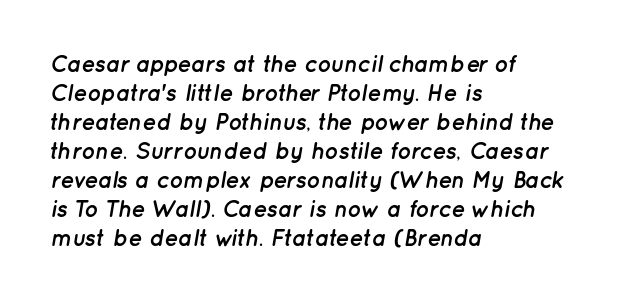
Q: Is the text bold? A: Yes.
Q: Is the text italic (slanted)? A: Yes, it leans right by about 12 degrees.
Q: Is the text underlined? A: No.
Q: How is the paragraph aligned? A: Left-aligned.
Q: Is the spacing between letters normal or unusually wide? A: Normal.
Q: Is the spacing between lines tight, normal or loose? A: Normal.
